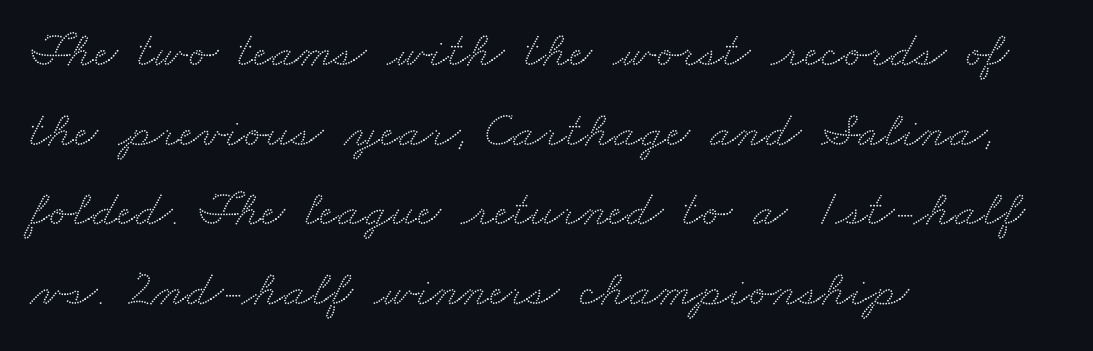
The image shows 51 px wide serif type; set left-aligned, normal line spacing (1.56x), normal letter spacing, not underlined; medium stroke contrast and a small x-height.
